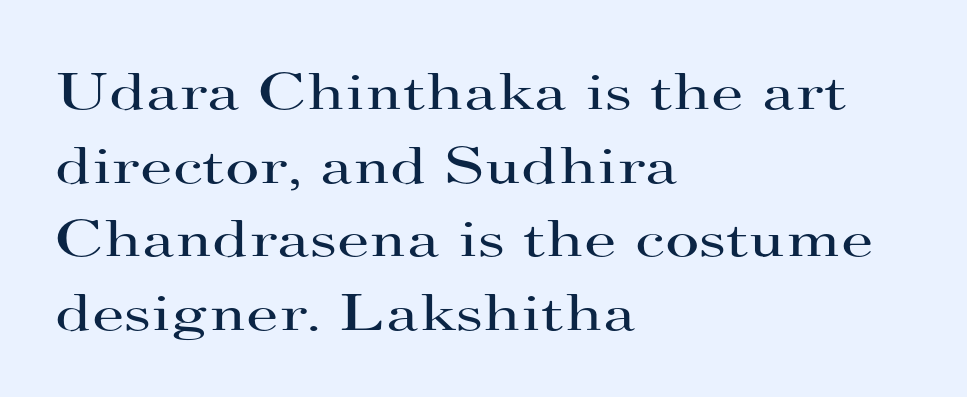
{"serif": "yes", "italic": "no", "bold": "no", "weight": "regular", "width": "wide", "stroke_contrast": "high", "x_height": "small", "monospaced": "no", "underline": "no", "align": "left", "line_spacing": "normal", "line_spacing_ratio": 1.39, "letter_spacing": "normal", "letter_spacing_em": 0.0, "glyph_px": 53}
